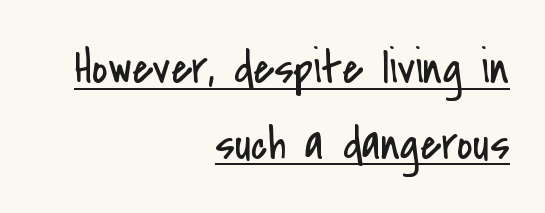
{"serif": "no", "italic": "no", "bold": "no", "weight": "regular", "width": "condensed", "stroke_contrast": "low", "x_height": "small", "monospaced": "no", "underline": "yes", "align": "right", "line_spacing": "normal", "line_spacing_ratio": 1.58, "letter_spacing": "normal", "letter_spacing_em": 0.0, "glyph_px": 48}
